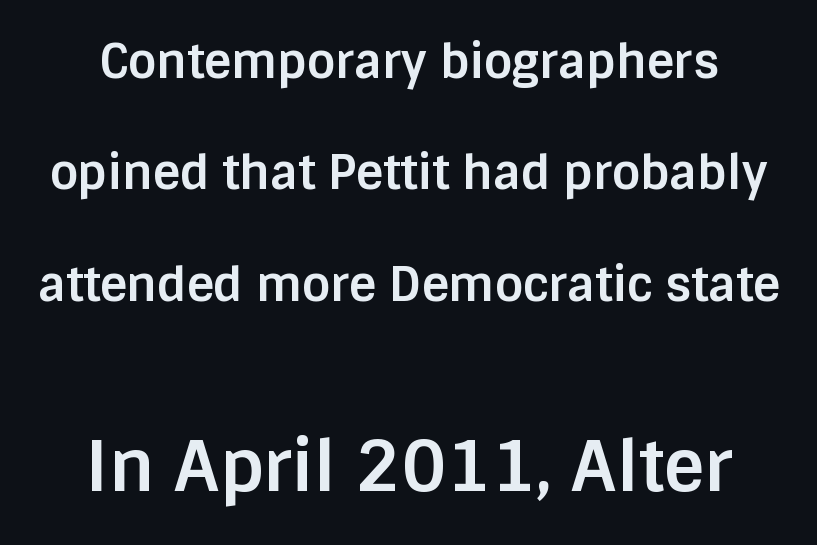
Q: Is the text bold? A: Yes.
Q: Is the text italic (slanted)? A: No, it is upright.
Q: Is the typeface a serif or a sans-serif typeface? A: Sans-serif.
Q: Is the text underlined? A: No.
Q: Is the spacing between letters normal or unusually wide? A: Normal.
Q: Is the spacing between lines tight, normal or loose? A: Loose.
Q: Which block of text is set in a larger size, the first (top) or the second (bottom)? A: The second (bottom) one.
Q: Width (condensed, normal, or wide)? A: Normal.
Q: Stroke contrast? A: Low.
Q: x-height? A: Large.
Q: Monospaced? A: No.
